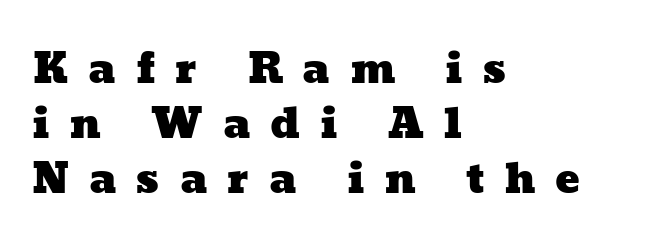
Q: Is the text underlined? A: No.
Q: How is the paragraph aligned? A: Left-aligned.
Q: Is the spacing between letters normal or unusually wide? A: Unusually wide.
Q: Is the spacing between lines tight, normal or loose? A: Normal.
Q: Width (condensed, normal, or wide)? A: Wide.
Q: Stroke contrast? A: Low.
Q: x-height? A: Medium.
Q: Monospaced? A: No.
